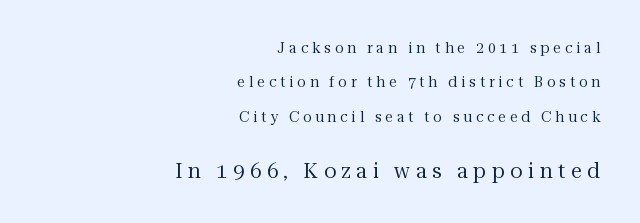
{"italic": "no", "bold": "no", "underline": "no", "align": "right", "line_spacing": "loose", "line_spacing_ratio": 2.45, "letter_spacing": "wide", "letter_spacing_em": 0.28, "larger_block": "second", "size_ratio": 1.43, "glyph_px": 20}
